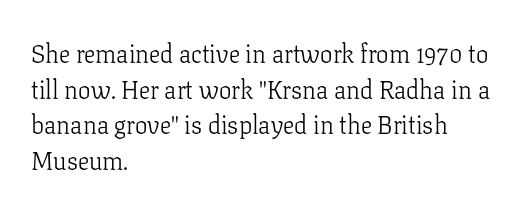
No word sits above an underline. These lines stack with their left ends in a neat column. The line-height multiplier appears to be the usual default. Ordinary non-slanted type is in use. Students, note that the glyphs here touch the page at normal intervals.
